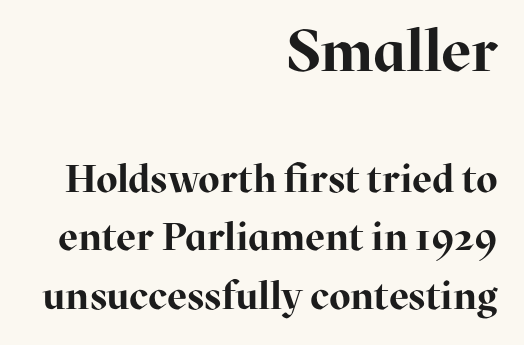
The image shows 59 px bold serif type, upright; set right-aligned, normal line spacing (1.5x), normal letter spacing, not underlined; the first (top) block is 1.51x larger; high stroke contrast and a medium x-height.
